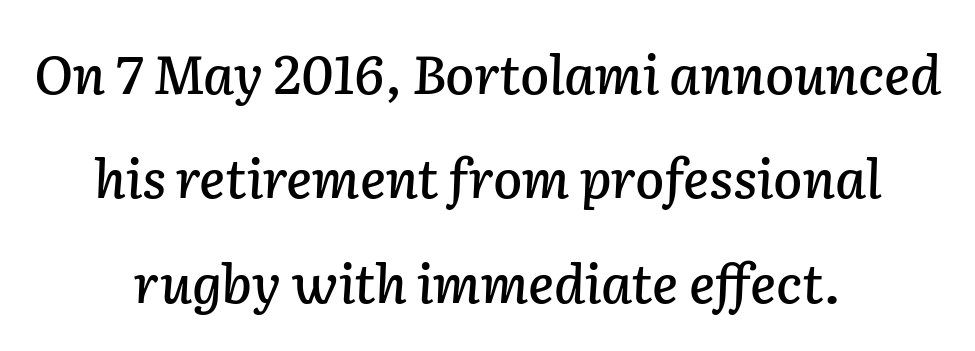
{"italic": "yes", "lean": "right", "slant_degrees": 2, "width": "normal", "stroke_contrast": "low", "x_height": "medium", "monospaced": "no", "underline": "no", "align": "center", "line_spacing": "loose", "line_spacing_ratio": 1.97, "letter_spacing": "normal", "letter_spacing_em": 0.0, "glyph_px": 53}
